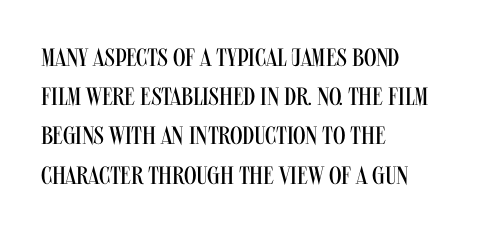
{"italic": "no", "bold": "no", "underline": "no", "align": "left", "line_spacing": "normal", "line_spacing_ratio": 1.57, "letter_spacing": "normal", "letter_spacing_em": 0.0, "glyph_px": 25}
